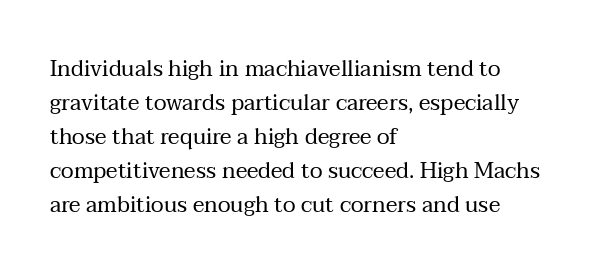
The image shows 22 px text type, upright; set left-aligned, normal line spacing (1.55x), normal letter spacing, not underlined.
